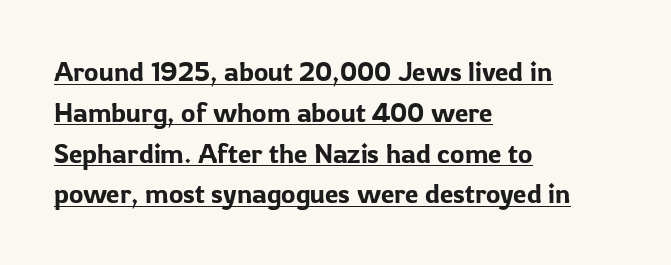
{"italic": "no", "underline": "yes", "align": "left", "line_spacing": "normal", "line_spacing_ratio": 1.51, "letter_spacing": "normal", "letter_spacing_em": 0.0, "glyph_px": 27}
